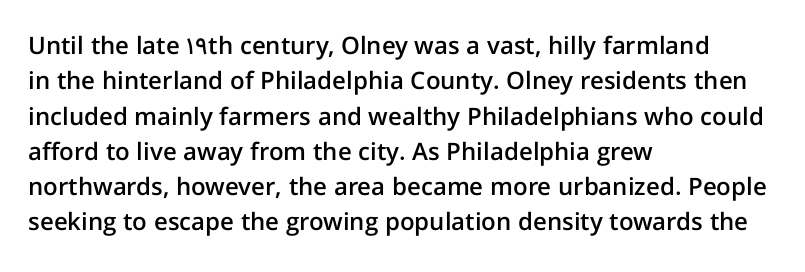
A fair bit of extra ink — the face is semibold, not bold. A roman cut, with each character standing at attention. The ragged edge is on the right, which tells us the setting is flush left. Leading: standard. The area under the type is left untouched.
